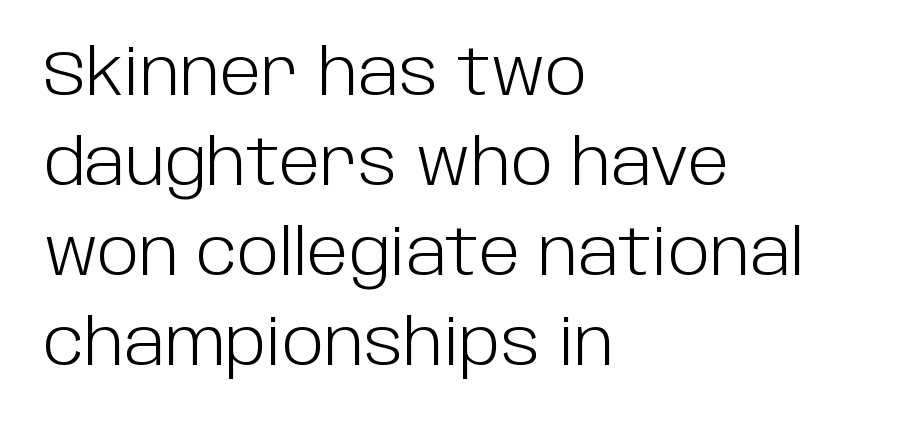
Q: Is the text bold? A: No.
Q: Is the text italic (slanted)? A: No, it is upright.
Q: Is the typeface a serif or a sans-serif typeface? A: Sans-serif.
Q: Is the text underlined? A: No.
Q: How is the paragraph aligned? A: Left-aligned.
Q: Is the spacing between letters normal or unusually wide? A: Normal.
Q: Is the spacing between lines tight, normal or loose? A: Normal.
Q: Width (condensed, normal, or wide)? A: Normal.
Q: Stroke contrast? A: Low.
Q: x-height? A: Large.
Q: Monospaced? A: No.
